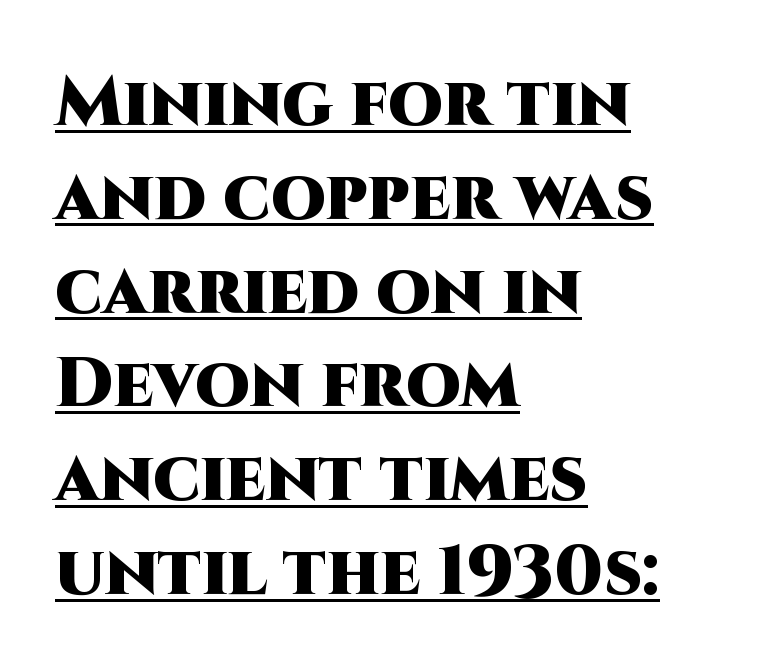
The image shows 70 px heavy sans-serif type, upright; set left-aligned, normal line spacing (1.34x), normal letter spacing, underlined; high stroke contrast and a large x-height.
